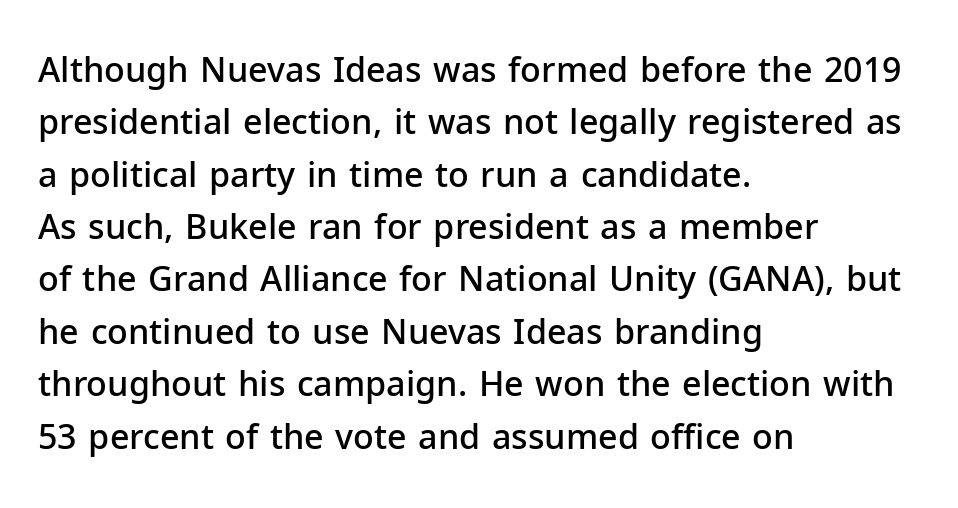
Q: Is the text bold? A: Semi-bold.
Q: Is the text italic (slanted)? A: No, it is upright.
Q: Is the typeface a serif or a sans-serif typeface? A: Sans-serif.
Q: Is the text underlined? A: No.
Q: How is the paragraph aligned? A: Left-aligned.
Q: Is the spacing between letters normal or unusually wide? A: Normal.
Q: Is the spacing between lines tight, normal or loose? A: Normal.
Q: Width (condensed, normal, or wide)? A: Normal.
Q: Stroke contrast? A: Low.
Q: x-height? A: Medium.
Q: Monospaced? A: No.
